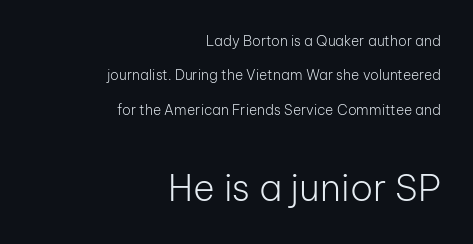
{"serif": "no", "italic": "no", "bold": "no", "weight": "light", "width": "normal", "stroke_contrast": "low", "x_height": "medium", "monospaced": "no", "underline": "no", "align": "right", "line_spacing": "loose", "line_spacing_ratio": 2.45, "letter_spacing": "normal", "letter_spacing_em": 0.0, "larger_block": "second", "size_ratio": 2.64, "glyph_px": 37}
